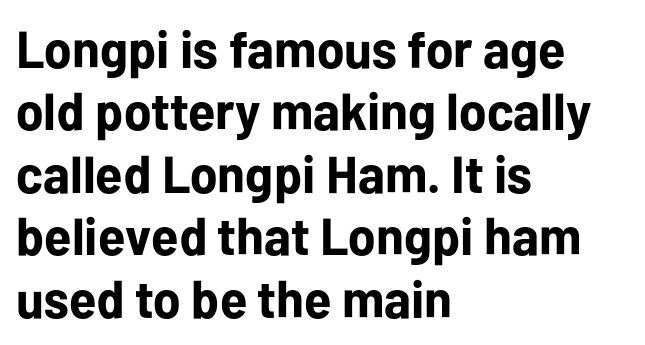
Tall strokes in this sample are plumb rather than angled. Descenders are the only things crossing below the line. Each line starts at the same left margin while the right side varies. The passage shown is typed in a proportional face where columns would drift.
